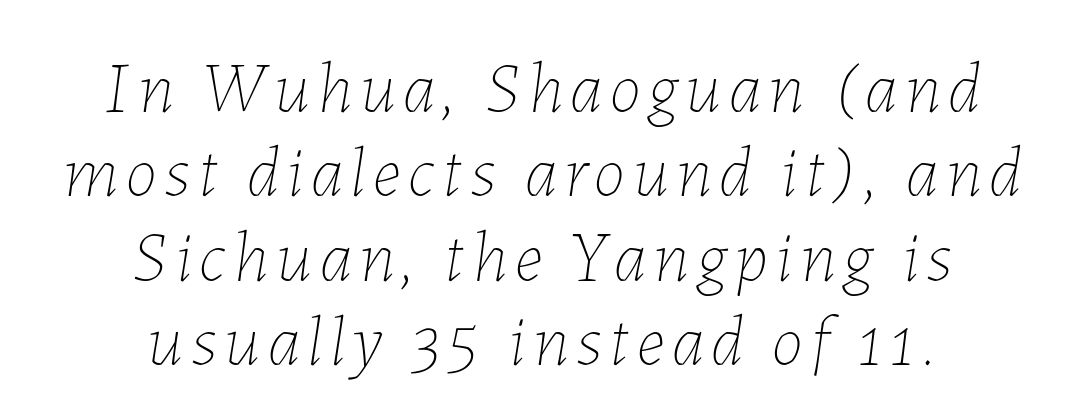
Each stroke keeps to a modest, everyday thickness or less. The text carries the slant typical of an italic or oblique font. Alignment: centered. Varying glyph widths throughout — classic text-font behaviour. Only glyphs here, with clear space below each row.
